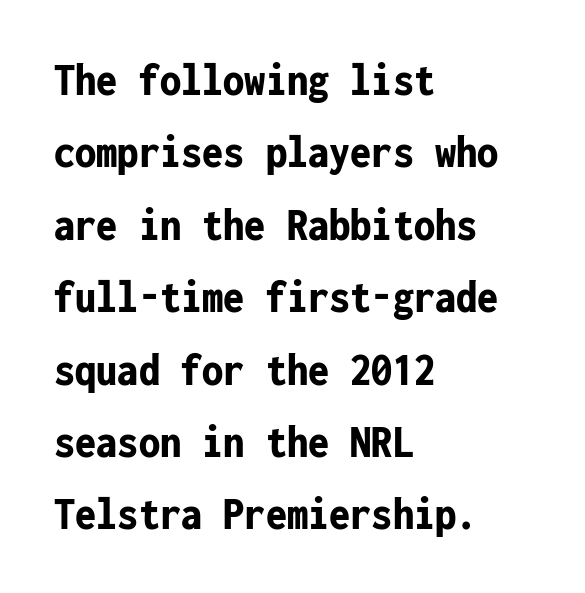
The image shows 47 px bold, condensed sans-serif type, upright, monospaced; set left-aligned, normal line spacing (1.54x), normal letter spacing, not underlined; low stroke contrast and a medium x-height.
